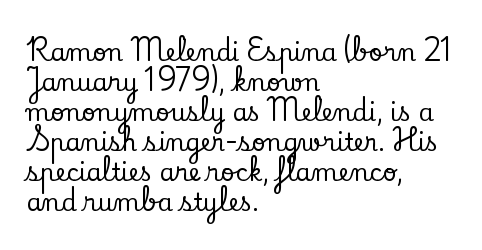
The lines in this sample share a left origin and differ only in where they stop. Tracking here is standard; glyphs follow each other at the usual distance. How would I describe the line gaps? Plain and ordinary. You can tell it's not italic because the verticals are truly vertical.
